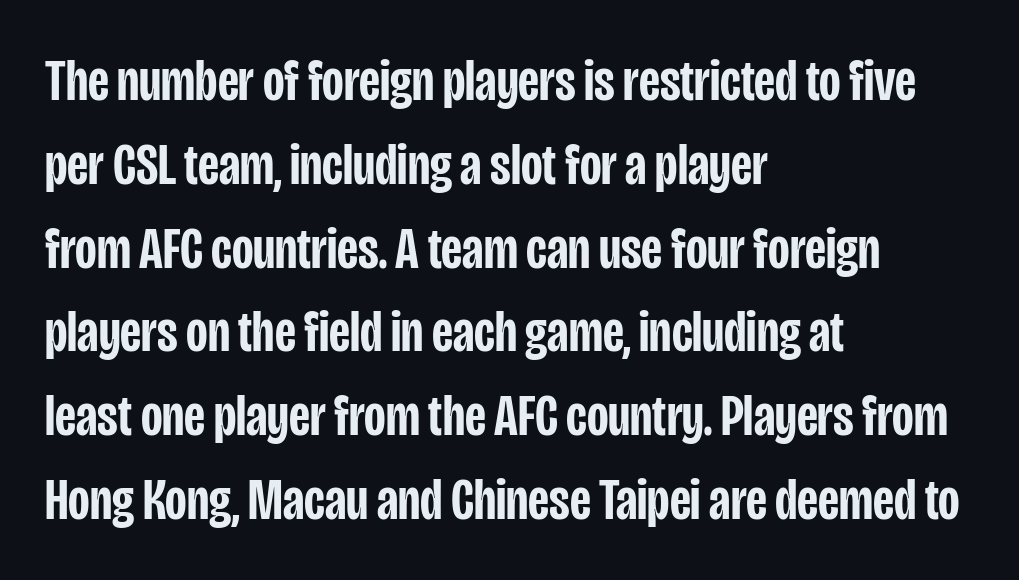
The words here are not underlined. Between one letter and the next there's only the usual sliver of space. If you drew a ruler down the left edge, every line would touch it. Every character sits straight up, as roman type does. Notice the strokes are somewhat thickened but not fully heavy: this is a semibold. Does the leading feel generous? No, just average.
